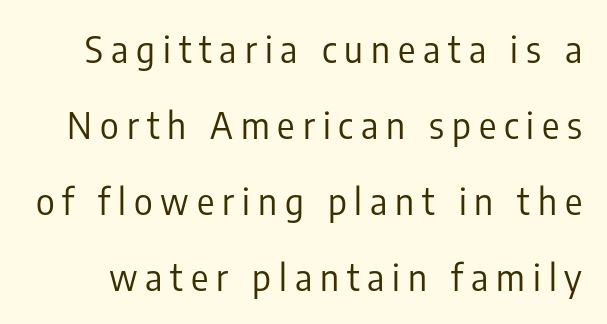
The image shows 36 px regular-weight, condensed sans-serif type, upright; set loose line spacing (2.11x), unusually wide letter spacing (+0.22 em), not underlined; low stroke contrast and a medium x-height.
